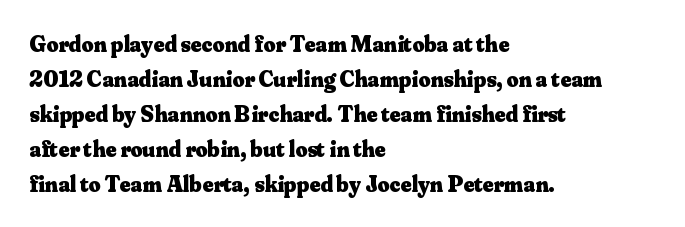
A normal amount of white space separates one row of letters from the next. The lines in this sample share a left origin and differ only in where they stop. Characters follow at the spacing the type designer built in. In terms of weight, the rendering is a true, heavy bold.
